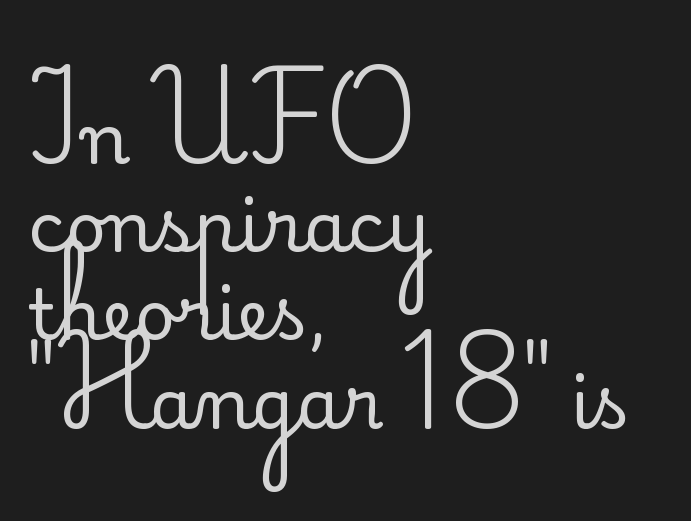
{"serif": "no", "italic": "no", "bold": "no", "weight": "regular", "width": "normal", "stroke_contrast": "low", "x_height": "small", "monospaced": "no", "underline": "no", "align": "left", "line_spacing": "normal", "line_spacing_ratio": 1.26, "letter_spacing": "normal", "letter_spacing_em": 0.0, "glyph_px": 70}
